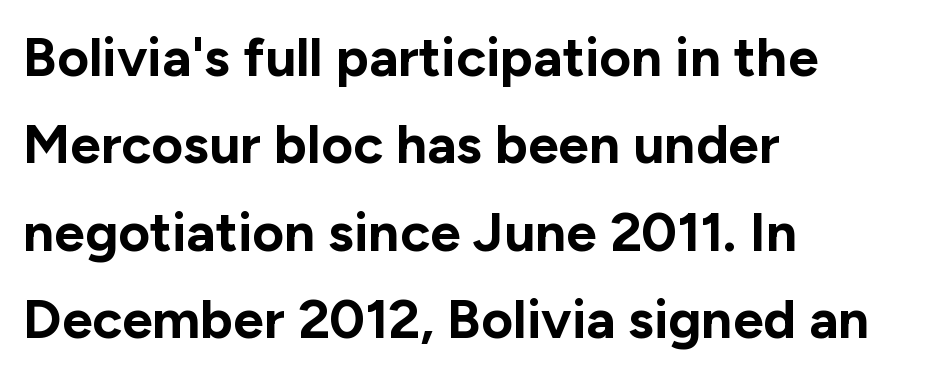
{"serif": "no", "italic": "no", "bold": "yes", "weight": "bold", "width": "normal", "stroke_contrast": "low", "x_height": "medium", "monospaced": "no", "underline": "no", "align": "left", "line_spacing": "normal", "line_spacing_ratio": 1.59, "letter_spacing": "normal", "letter_spacing_em": 0.0, "glyph_px": 55}
